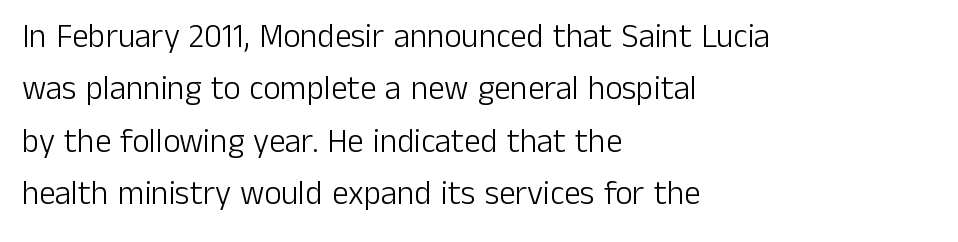
{"serif": "no", "italic": "no", "bold": "no", "weight": "light", "width": "normal", "stroke_contrast": "low", "x_height": "medium", "monospaced": "no", "underline": "no", "align": "left", "line_spacing": "normal", "line_spacing_ratio": 1.59, "letter_spacing": "normal", "letter_spacing_em": 0.0, "glyph_px": 33}
